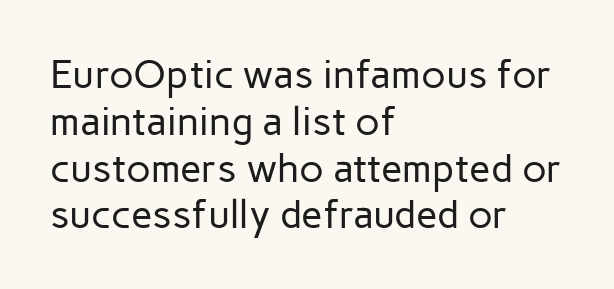
{"serif": "no", "italic": "no", "bold": "no", "weight": "regular", "width": "normal", "stroke_contrast": "low", "x_height": "medium", "monospaced": "no", "underline": "no", "align": "left", "line_spacing_ratio": 1.2, "letter_spacing": "normal", "letter_spacing_em": 0.0, "glyph_px": 39}
